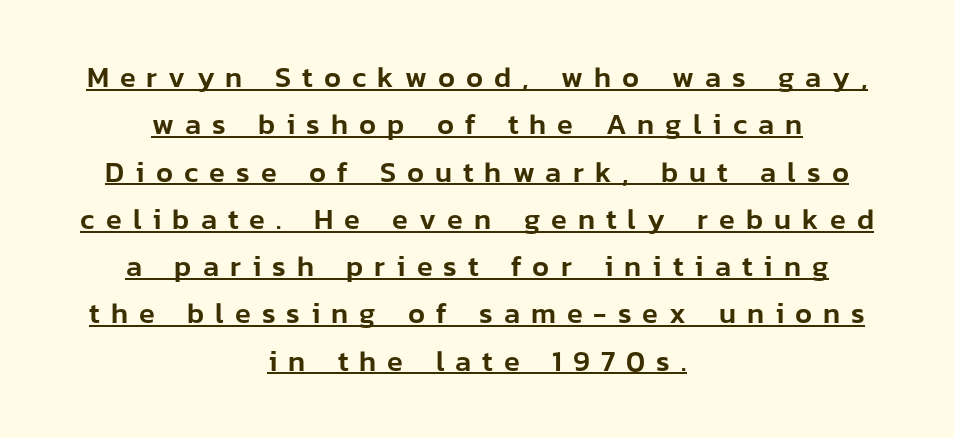
The image shows 29 px sans-serif type, upright; set centered, normal line spacing (1.63x), unusually wide letter spacing (+0.38 em), underlined; low stroke contrast and a medium x-height.
